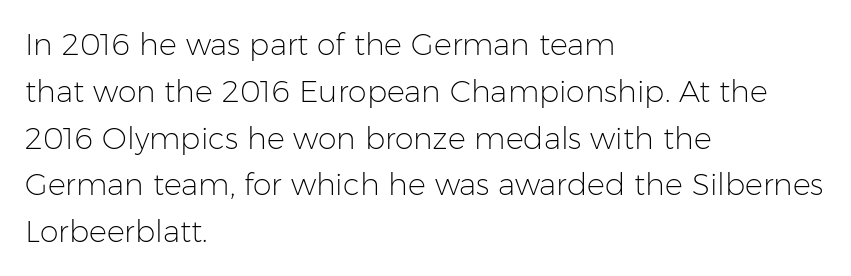
The image shows 30 px light sans-serif type, upright; set left-aligned, normal line spacing (1.56x), normal letter spacing, not underlined; low stroke contrast and a medium x-height.
